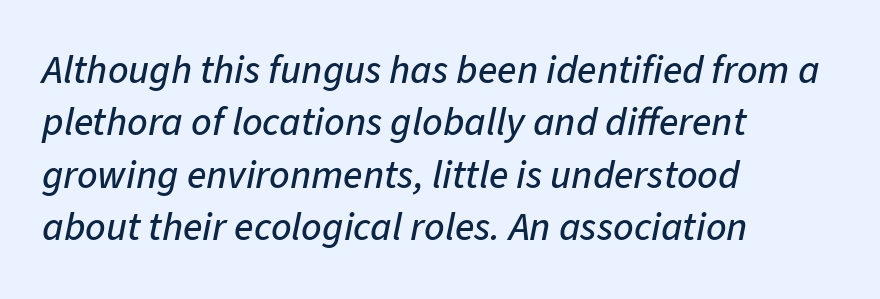
{"italic": "yes", "lean": "right", "slant_degrees": 11, "width": "normal", "stroke_contrast": "low", "x_height": "medium", "monospaced": "no", "underline": "no", "align": "left", "line_spacing": "normal", "line_spacing_ratio": 1.31, "letter_spacing": "normal", "letter_spacing_em": 0.0, "glyph_px": 40}
